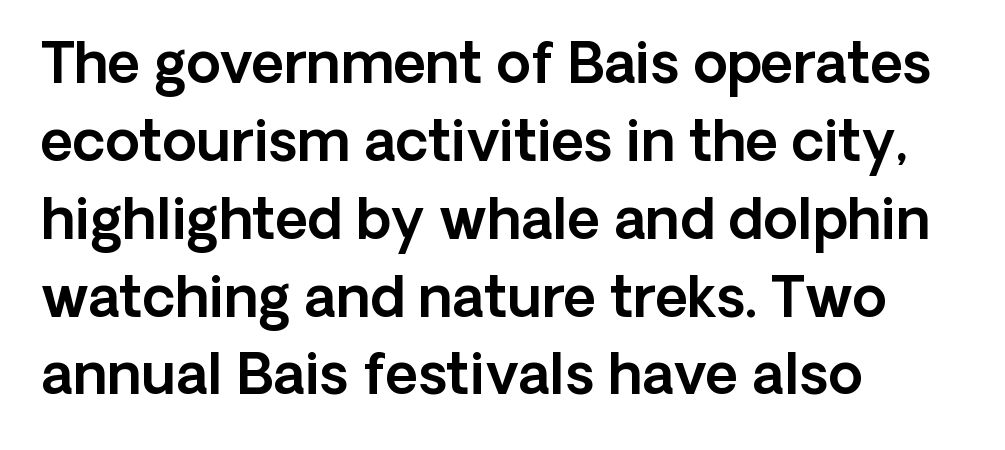
{"serif": "no", "italic": "no", "width": "normal", "x_height": "medium", "monospaced": "no", "underline": "no", "align": "left", "line_spacing": "normal", "line_spacing_ratio": 1.39, "letter_spacing": "normal", "letter_spacing_em": 0.0, "glyph_px": 56}
